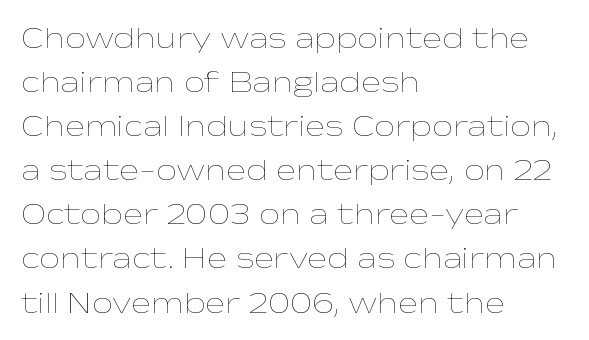
Q: Is the text bold? A: No.
Q: Is the text italic (slanted)? A: No, it is upright.
Q: Is the text underlined? A: No.
Q: How is the paragraph aligned? A: Left-aligned.
Q: Is the spacing between letters normal or unusually wide? A: Normal.
Q: Is the spacing between lines tight, normal or loose? A: Normal.
Q: Width (condensed, normal, or wide)? A: Wide.
Q: Stroke contrast? A: Low.
Q: x-height? A: Medium.
Q: Monospaced? A: No.
